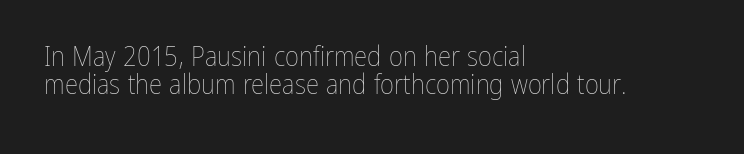
Q: Is the text bold? A: No.
Q: Is the text italic (slanted)? A: No, it is upright.
Q: Is the text underlined? A: No.
Q: How is the paragraph aligned? A: Left-aligned.
Q: Is the spacing between letters normal or unusually wide? A: Normal.
Q: Is the spacing between lines tight, normal or loose? A: Tight.
